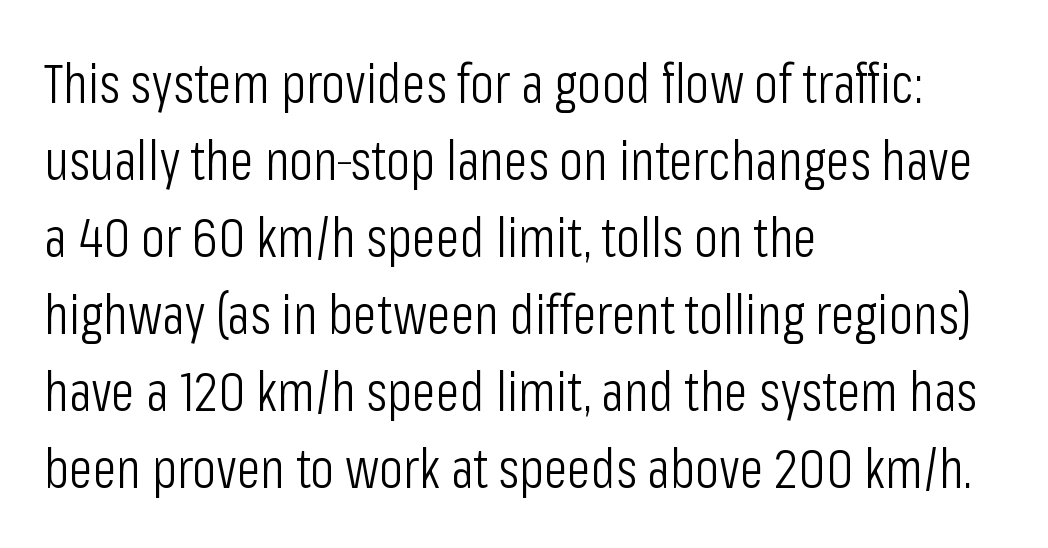
The image shows 55 px light, condensed sans-serif type, upright; set left-aligned, normal line spacing (1.4x), normal letter spacing, not underlined; low stroke contrast and a medium x-height.
